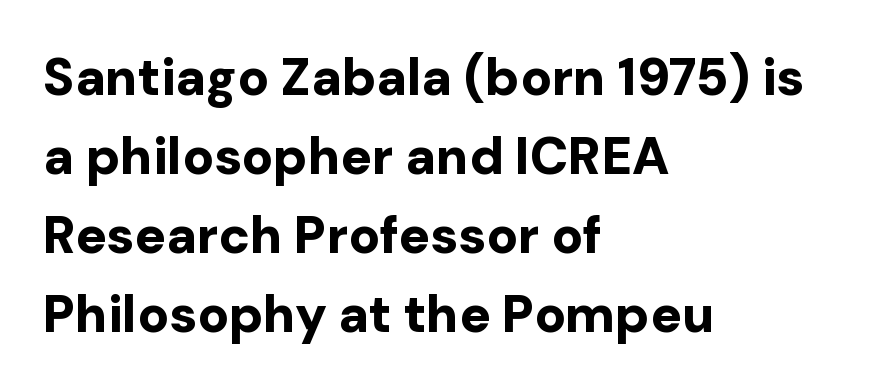
Spacing verdict: proportional, widths tailored to each character. Heavy-handed strokes throughout: this text is bold. Serif or sans? Sans — the stroke terminals are bare. Honestly, the letter spacing is just normal — you wouldn't notice it.
